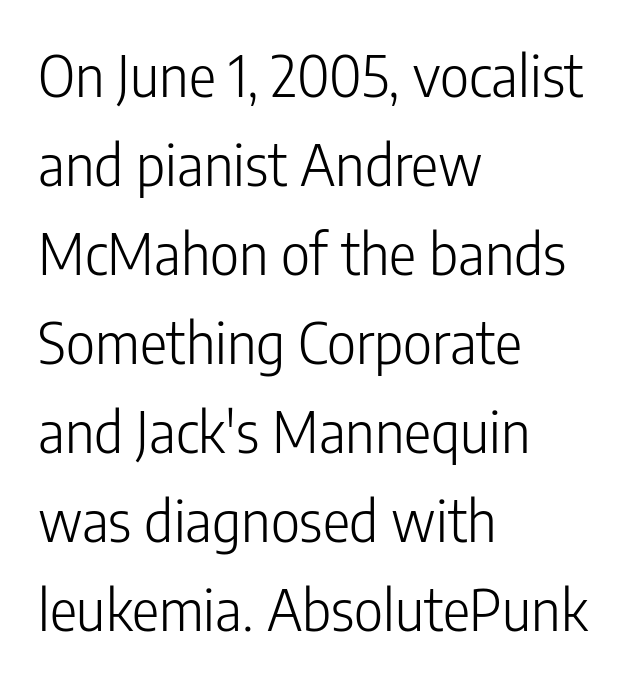
A clean baseline with only descenders dipping below it. Caption: face not bold, strokes unweighted. The typeface chosen for these lines omits serifs. Standard letterfit; no display-style spreading of the glyphs. The typography opts for an upright posture over an oblique one. A student would call this left alignment; a typographer would say flush left, rag right.
